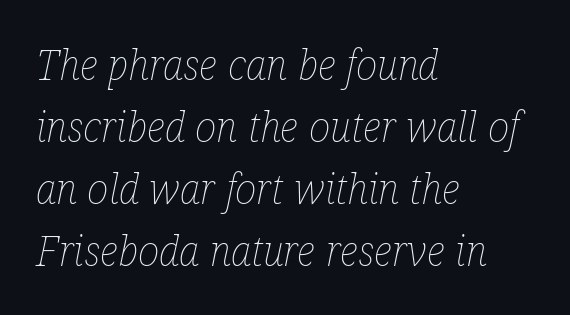
The image shows 41 px thin, condensed type, italic (leaning right); set left-aligned, normal line spacing (1.51x), normal letter spacing, not underlined; low stroke contrast and a medium x-height.
